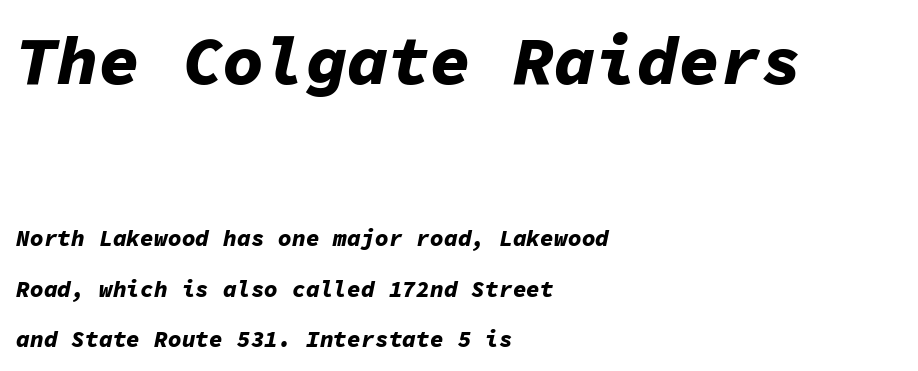
The image shows 69 px bold type, italic (leaning right), monospaced; set left-aligned, loose line spacing (2.2x), normal letter spacing, not underlined; the first (top) block is 3.0x larger; low stroke contrast and a medium x-height.
